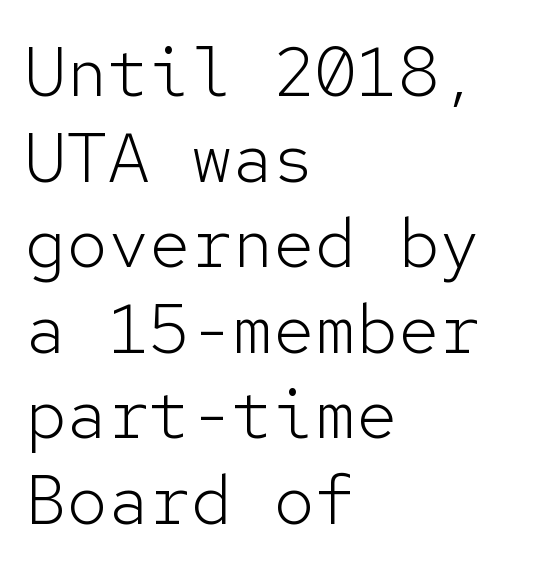
Q: Is the text bold? A: No.
Q: Is the text italic (slanted)? A: No, it is upright.
Q: Is the typeface a serif or a sans-serif typeface? A: Sans-serif.
Q: Is the text underlined? A: No.
Q: How is the paragraph aligned? A: Left-aligned.
Q: Is the spacing between letters normal or unusually wide? A: Normal.
Q: Width (condensed, normal, or wide)? A: Normal.
Q: Stroke contrast? A: Low.
Q: x-height? A: Medium.
Q: Monospaced? A: Yes.
